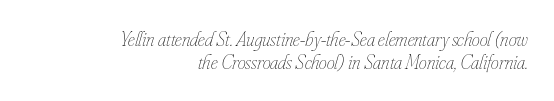
Decoration check: the copy has no underline. Stems here are at most as thick as an everyday book face. You could barely slide anything between these rows. The passage shown has conventional tracking throughout.
